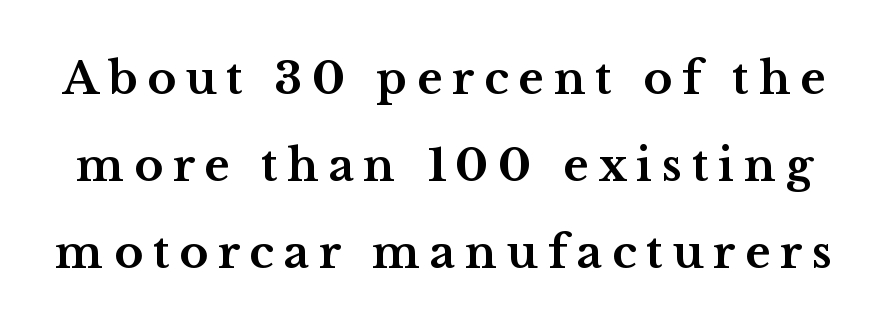
The image shows 44 px bold, wide serif type, upright; set loose line spacing (1.98x), unusually wide letter spacing (+0.22 em), not underlined; medium stroke contrast and a medium x-height.
